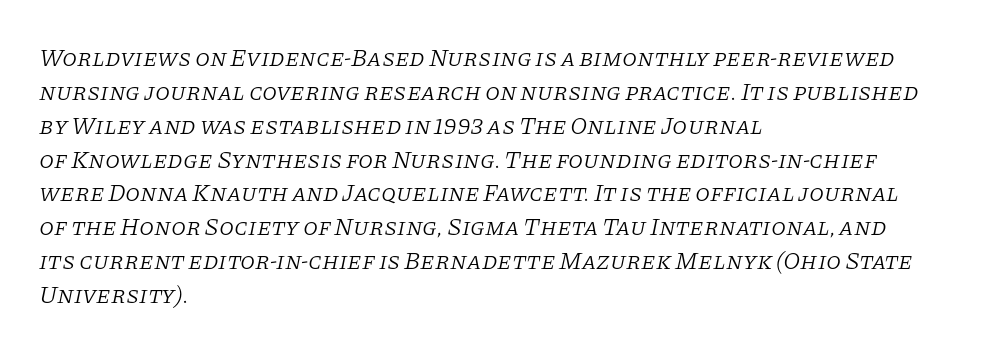
Q: Is the text bold? A: No.
Q: Is the text italic (slanted)? A: Yes, it leans right by about 11 degrees.
Q: Is the text underlined? A: No.
Q: How is the paragraph aligned? A: Left-aligned.
Q: Is the spacing between letters normal or unusually wide? A: Normal.
Q: Is the spacing between lines tight, normal or loose? A: Normal.
